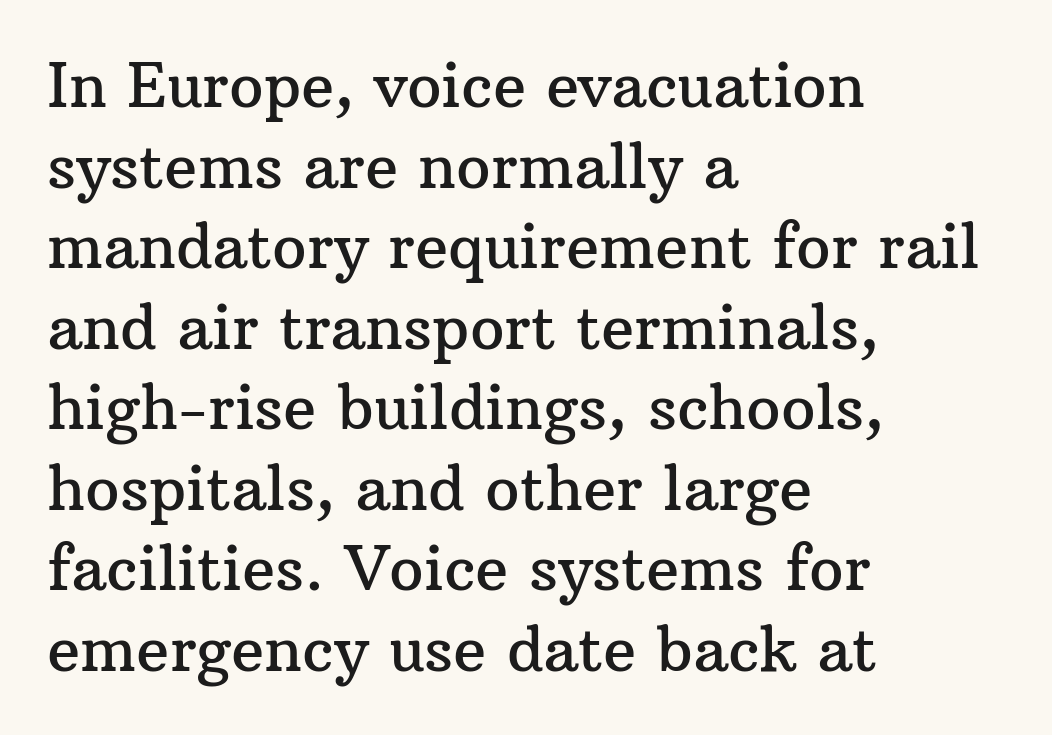
The image shows 61 px serif type, upright; set left-aligned, normal line spacing (1.32x), normal letter spacing, not underlined; medium stroke contrast and a medium x-height.
